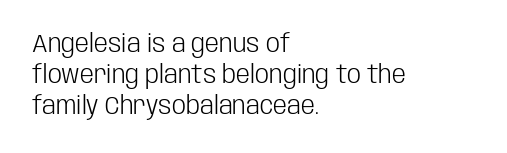
{"italic": "no", "bold": "no", "underline": "no", "align": "left", "line_spacing": "normal", "line_spacing_ratio": 1.25, "letter_spacing": "normal", "letter_spacing_em": 0.0, "glyph_px": 25}
